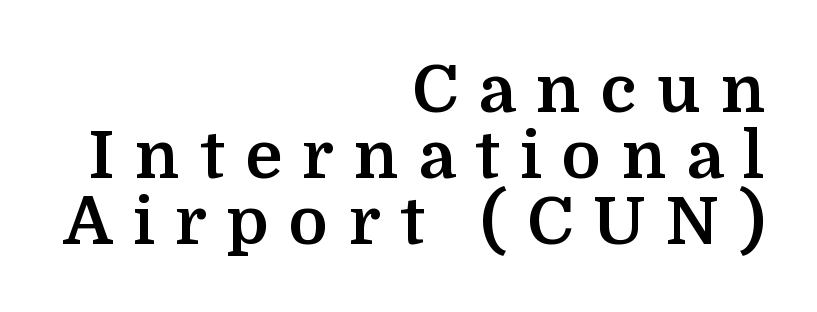
Any mark beneath the type? The region is blank. Compared with typical body copy, the letter spacing here is much looser. Heavy-handed strokes throughout: this text is bold. Character widths vary here, with narrow letters taking less room than wide ones.
